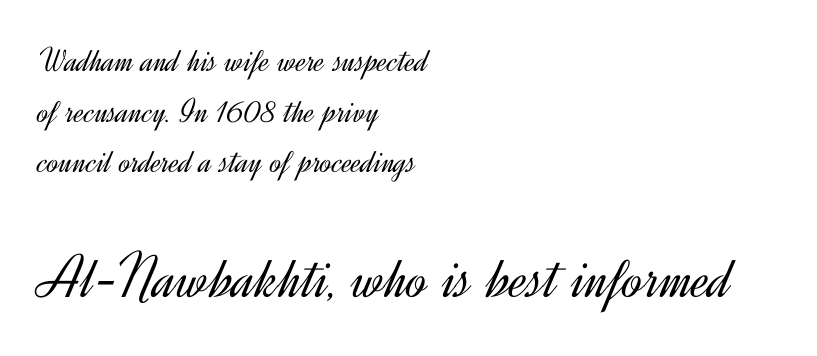
Q: Is the text bold? A: No.
Q: Is the text italic (slanted)? A: Yes.
Q: Is the typeface a serif or a sans-serif typeface? A: Sans-serif.
Q: Is the text underlined? A: No.
Q: How is the paragraph aligned? A: Left-aligned.
Q: Is the spacing between letters normal or unusually wide? A: Normal.
Q: Is the spacing between lines tight, normal or loose? A: Normal.
Q: Which block of text is set in a larger size, the first (top) or the second (bottom)? A: The second (bottom) one.
Q: Width (condensed, normal, or wide)? A: Normal.
Q: x-height? A: Small.
Q: Monospaced? A: No.
